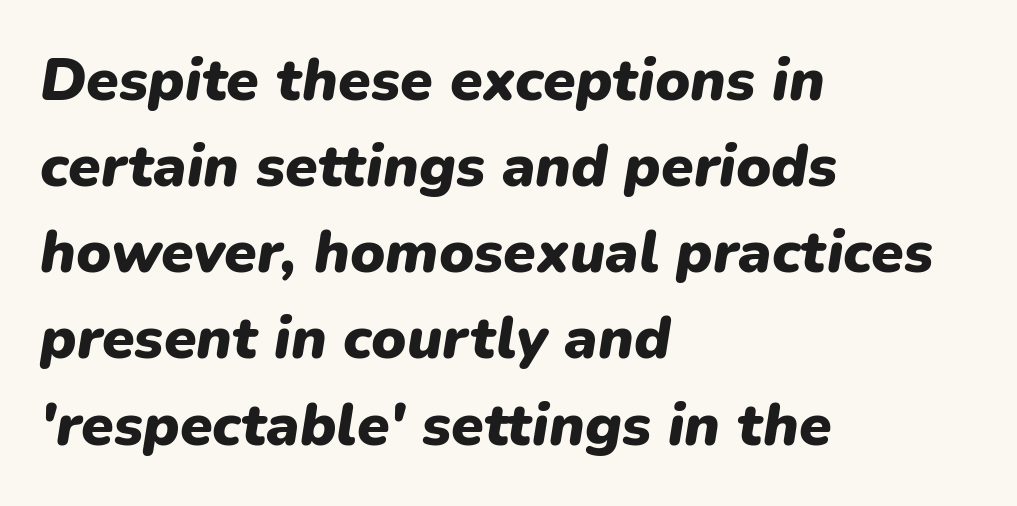
Students, note that the glyphs here touch the page at normal intervals. This sample keeps an unexceptional amount of space between lines. The zone under the glyphs is completely vacant. This sample has the flowing, uneven cadence of proportional lettering.
